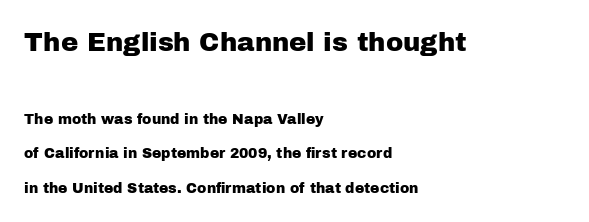
The image shows 26 px text type, upright; set left-aligned, loose line spacing (2.46x), normal letter spacing, not underlined; the first (top) block is 1.86x larger.
